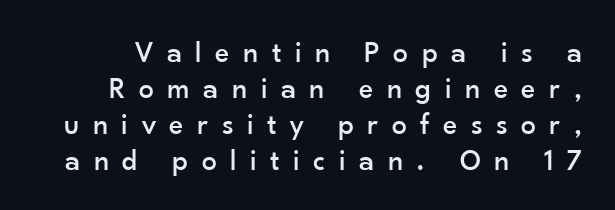
Regarding serifs, this sample does without them. Compared with typical body copy, the letter spacing here is much looser. Posture: straight, roman, zero tilt. The words here are not underlined.
